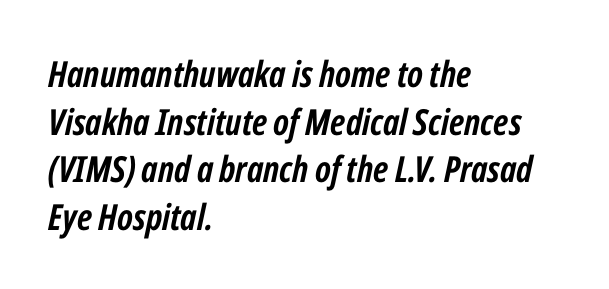
The image shows 36 px semibold, condensed type, italic (leaning right); set left-aligned, normal line spacing (1.32x), normal letter spacing, not underlined; low stroke contrast and a medium x-height.
